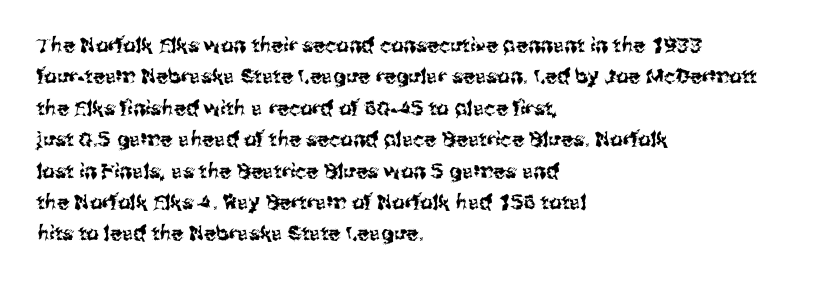
{"italic": "no", "underline": "no", "align": "left", "line_spacing": "normal", "line_spacing_ratio": 1.57, "letter_spacing": "normal", "letter_spacing_em": 0.0, "glyph_px": 20}
